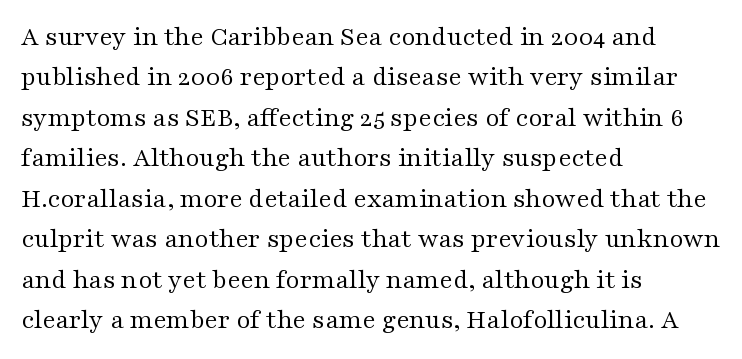
The image shows 27 px text type, upright; set left-aligned, normal line spacing (1.5x), normal letter spacing, not underlined.
